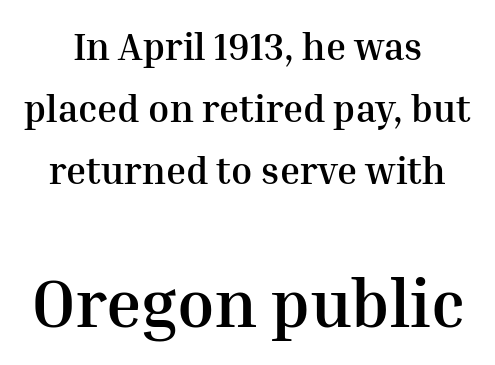
The lines are quadded center. Each new line begins a customary step beneath the previous one. The gaps between neighbouring characters are ordinary and unremarkable. The face used here appears at its bigger size in the lower chunk. A serif font was chosen for this passage.
